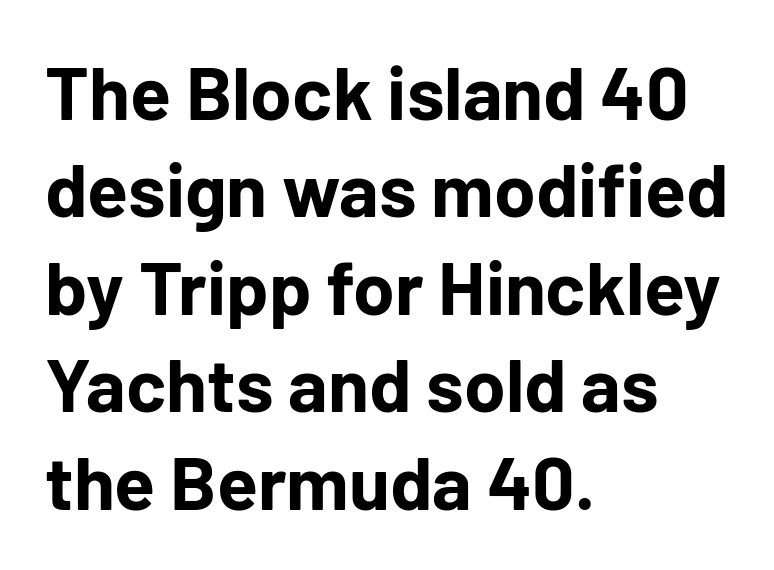
Q: Is the text bold? A: Yes.
Q: Is the text italic (slanted)? A: No, it is upright.
Q: Is the typeface a serif or a sans-serif typeface? A: Sans-serif.
Q: Is the text underlined? A: No.
Q: How is the paragraph aligned? A: Left-aligned.
Q: Is the spacing between letters normal or unusually wide? A: Normal.
Q: Is the spacing between lines tight, normal or loose? A: Normal.
Q: Width (condensed, normal, or wide)? A: Normal.
Q: Stroke contrast? A: Low.
Q: x-height? A: Medium.
Q: Monospaced? A: No.
